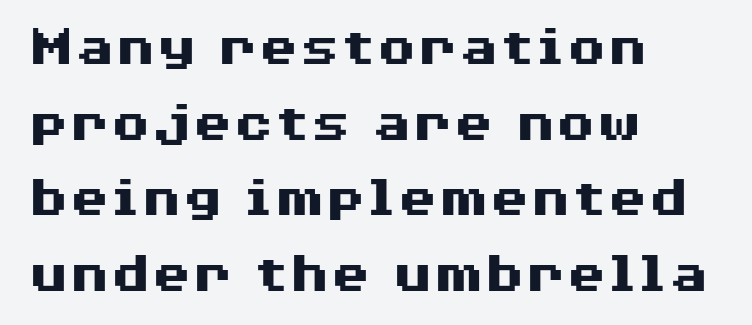
{"serif": "no", "italic": "no", "bold": "yes", "weight": "heavy", "width": "wide", "stroke_contrast": "medium", "x_height": "medium", "monospaced": "no", "underline": "no", "align": "left", "line_spacing": "normal", "line_spacing_ratio": 1.28, "letter_spacing": "normal", "letter_spacing_em": 0.0, "glyph_px": 59}
